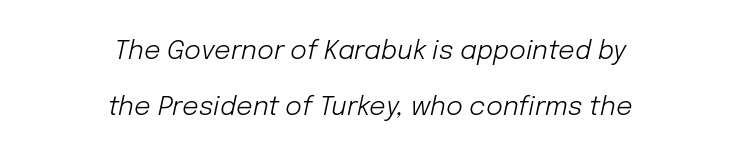
The image shows 26 px text type, italic (leaning right); set centered, loose line spacing (2.17x), normal letter spacing, not underlined.
